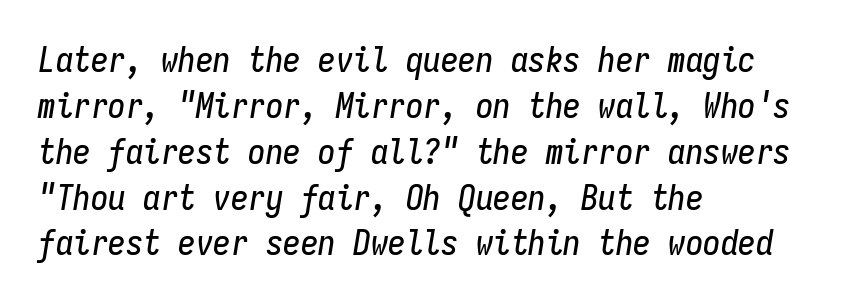
{"italic": "yes", "lean": "right", "slant_degrees": 9, "width": "condensed", "stroke_contrast": "low", "x_height": "medium", "monospaced": "yes", "underline": "no", "align": "left", "line_spacing": "normal", "line_spacing_ratio": 1.31, "letter_spacing": "normal", "letter_spacing_em": 0.0, "glyph_px": 35}
